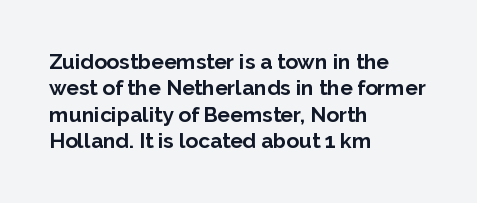
{"italic": "no", "bold": "yes", "underline": "no", "align": "left", "line_spacing": "normal", "line_spacing_ratio": 1.26, "letter_spacing": "normal", "letter_spacing_em": 0.0, "glyph_px": 21}
